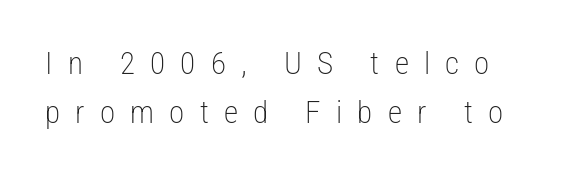
Q: Is the text bold? A: No.
Q: Is the text italic (slanted)? A: No, it is upright.
Q: Is the typeface a serif or a sans-serif typeface? A: Sans-serif.
Q: Is the text underlined? A: No.
Q: Is the spacing between letters normal or unusually wide? A: Unusually wide.
Q: Is the spacing between lines tight, normal or loose? A: Normal.
Q: Width (condensed, normal, or wide)? A: Condensed.
Q: Stroke contrast? A: Low.
Q: x-height? A: Medium.
Q: Monospaced? A: No.
